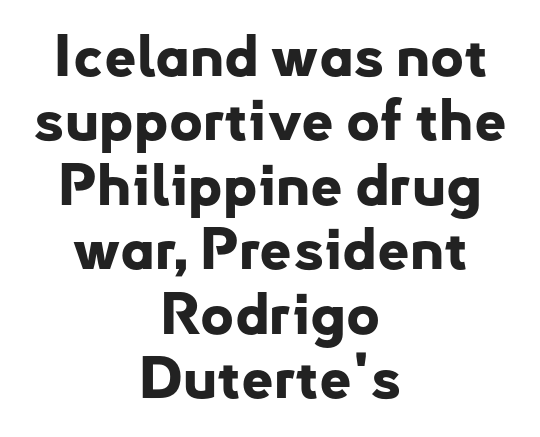
{"serif": "no", "italic": "no", "bold": "yes", "weight": "bold", "width": "normal", "stroke_contrast": "low", "x_height": "small", "monospaced": "no", "underline": "no", "align": "center", "line_spacing": "tight", "line_spacing_ratio": 1.13, "letter_spacing": "normal", "letter_spacing_em": 0.0, "glyph_px": 57}
